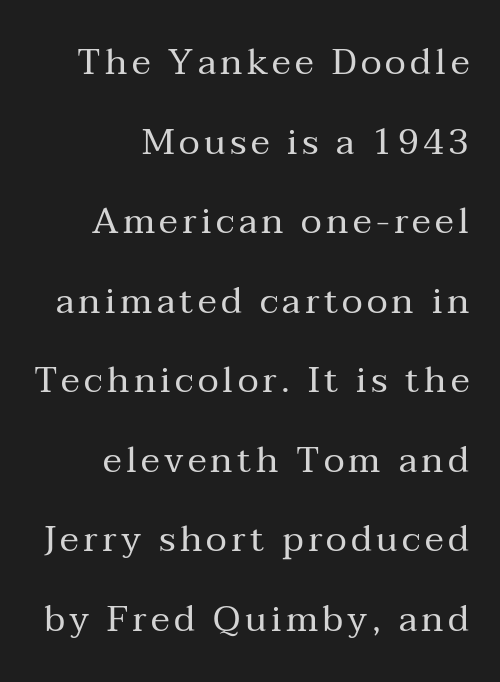
The image shows 36 px regular-weight serif type, upright; set right-aligned, loose line spacing (2.21x), not underlined; medium stroke contrast and a medium x-height.
